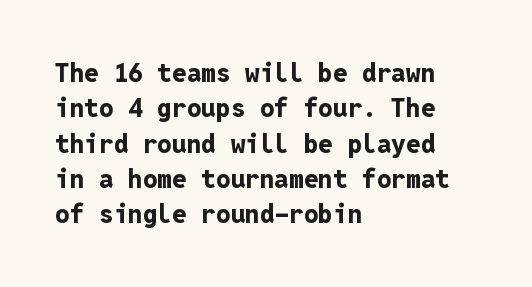
{"italic": "no", "bold": "yes", "underline": "no", "align": "left", "line_spacing": "normal", "line_spacing_ratio": 1.36, "letter_spacing": "normal", "letter_spacing_em": 0.0, "glyph_px": 26}
